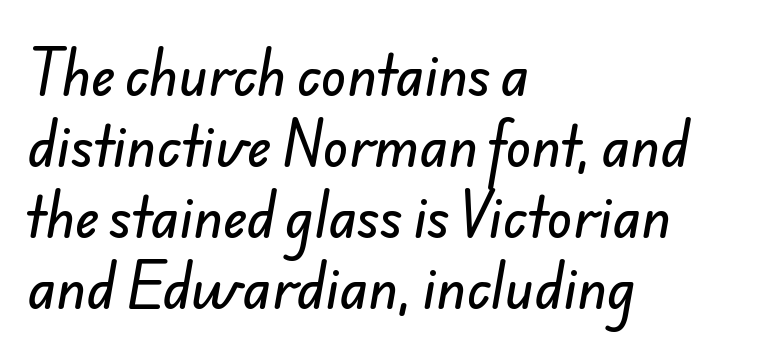
The image shows 53 px sans-serif type; set left-aligned, normal line spacing (1.34x), normal letter spacing, not underlined; low stroke contrast and a small x-height.
